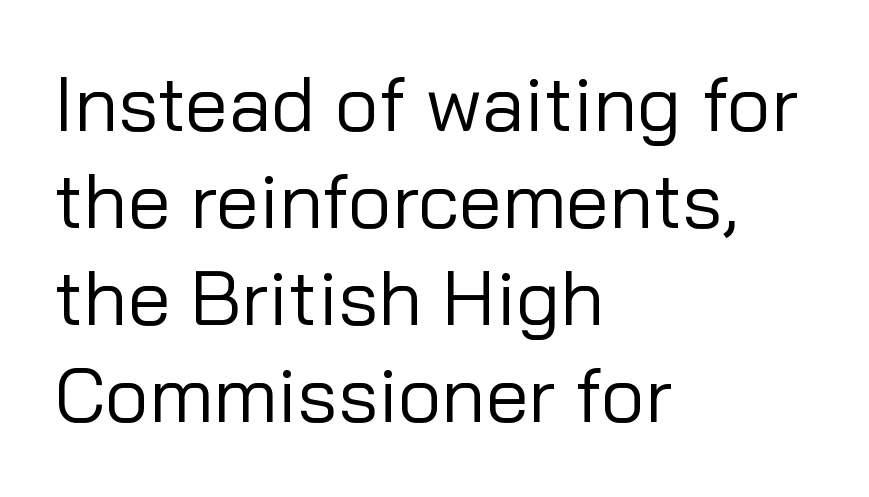
The image shows 77 px regular-weight sans-serif type, upright; set left-aligned, normal line spacing (1.26x), normal letter spacing, not underlined; low stroke contrast and a medium x-height.
